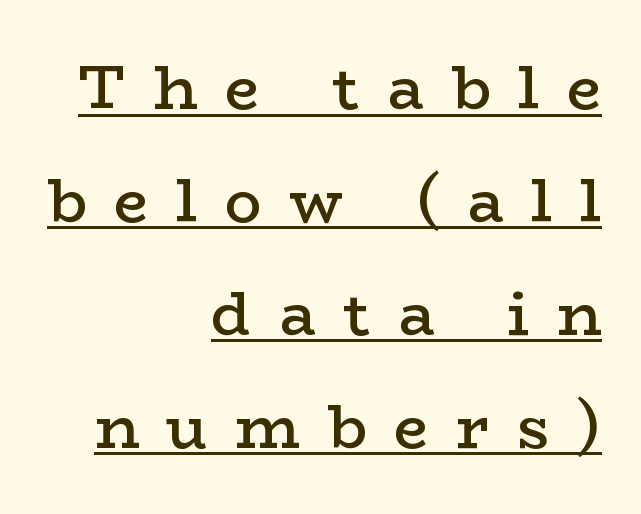
{"serif": "yes", "italic": "no", "bold": "semi", "weight": "semibold", "width": "wide", "stroke_contrast": "low", "x_height": "medium", "monospaced": "no", "underline": "yes", "align": "right", "line_spacing_ratio": 1.85, "letter_spacing": "wide", "letter_spacing_em": 0.45, "glyph_px": 61}
